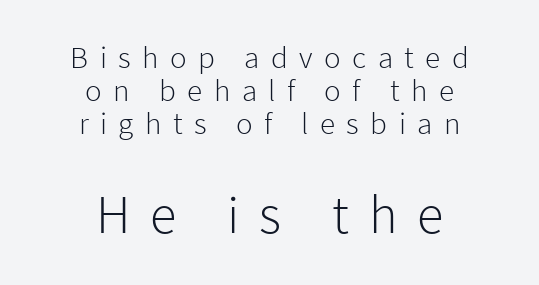
The font family rendered here belongs to the sans-serif group. Spacing verdict: proportional, widths tailored to each character. Horizontal bands of white between lines are thin slivers. A bare baseline throughout the passage. You could only call the tracking loose — the letters float apart.
